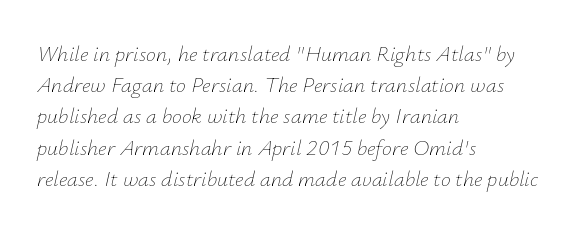
{"italic": "yes", "lean": "right", "slant_degrees": 12, "bold": "no", "underline": "no", "align": "left", "line_spacing": "normal", "line_spacing_ratio": 1.42, "letter_spacing": "normal", "letter_spacing_em": 0.0, "glyph_px": 22}
